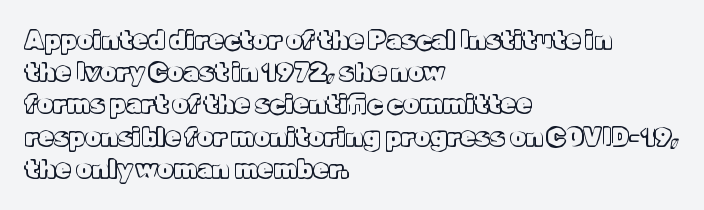
Q: Is the text italic (slanted)? A: No, it is upright.
Q: Is the text underlined? A: No.
Q: How is the paragraph aligned? A: Left-aligned.
Q: Is the spacing between letters normal or unusually wide? A: Normal.
Q: Is the spacing between lines tight, normal or loose? A: Normal.
